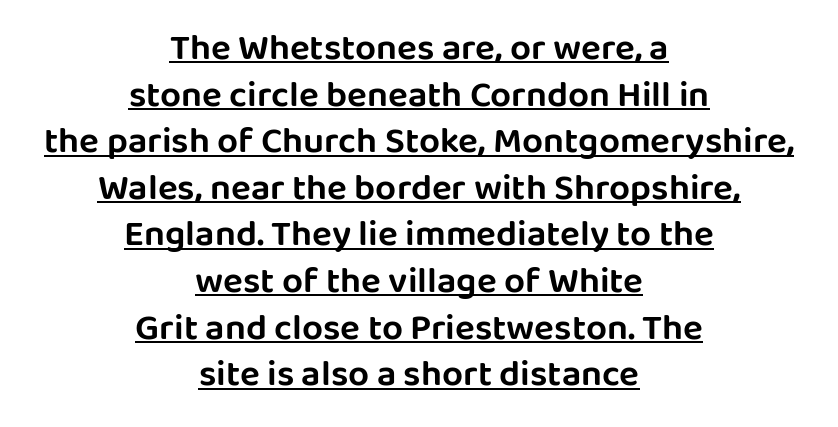
{"serif": "no", "italic": "no", "width": "normal", "stroke_contrast": "low", "x_height": "large", "monospaced": "no", "underline": "yes", "align": "center", "line_spacing": "normal", "line_spacing_ratio": 1.26, "letter_spacing": "normal", "letter_spacing_em": 0.0, "glyph_px": 37}
